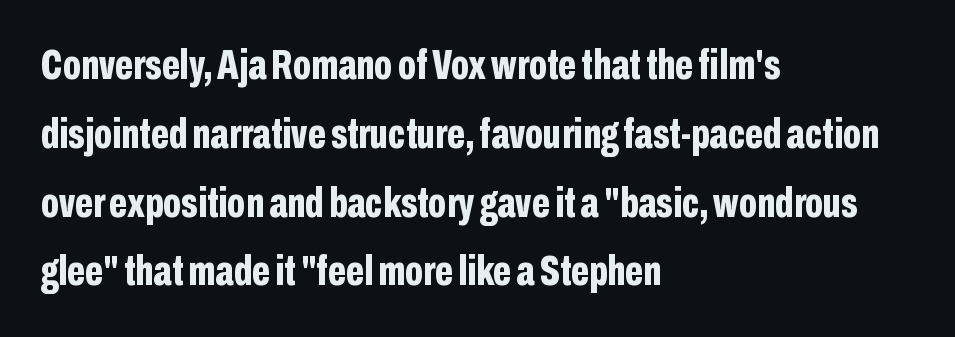
The typeface chosen for these lines omits serifs. Character widths vary here, with narrow letters taking less room than wide ones. Each word holds together tightly as a unit, with standard inter-letter gaps. The characters look thick and weighty, a clear bold. The designer left line spacing at the default. This is roman type, the default non-slanted kind.
